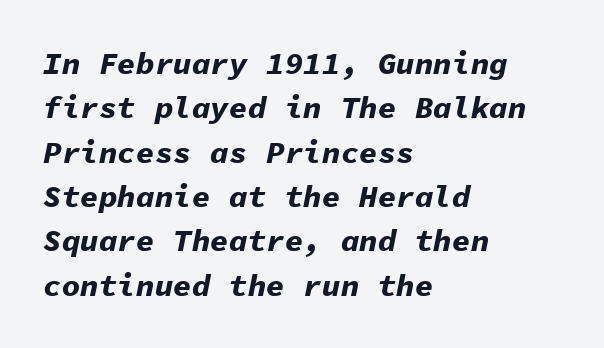
{"italic": "yes", "lean": "right", "slant_degrees": 11, "bold": "yes", "weight": "bold", "width": "normal", "stroke_contrast": "low", "x_height": "medium", "monospaced": "yes", "underline": "no", "align": "left", "line_spacing": "normal", "line_spacing_ratio": 1.43, "letter_spacing": "normal", "letter_spacing_em": 0.0, "glyph_px": 31}
